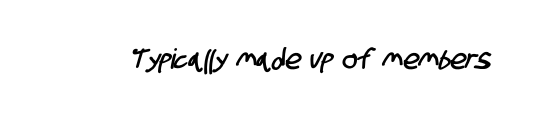
The image shows 28 px condensed sans-serif type; set normal letter spacing, not underlined; low stroke contrast and a large x-height.
